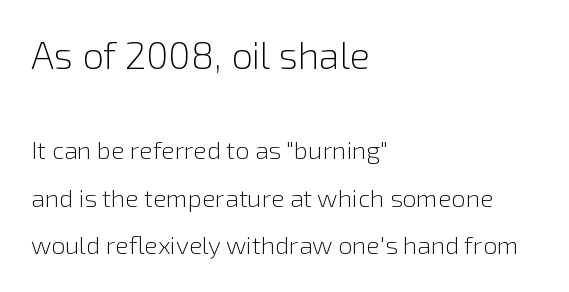
Q: Is the text bold? A: No.
Q: Is the text italic (slanted)? A: No, it is upright.
Q: Is the typeface a serif or a sans-serif typeface? A: Sans-serif.
Q: Is the text underlined? A: No.
Q: How is the paragraph aligned? A: Left-aligned.
Q: Is the spacing between letters normal or unusually wide? A: Normal.
Q: Is the spacing between lines tight, normal or loose? A: Loose.
Q: Which block of text is set in a larger size, the first (top) or the second (bottom)? A: The first (top) one.
Q: Width (condensed, normal, or wide)? A: Normal.
Q: x-height? A: Medium.
Q: Monospaced? A: No.
